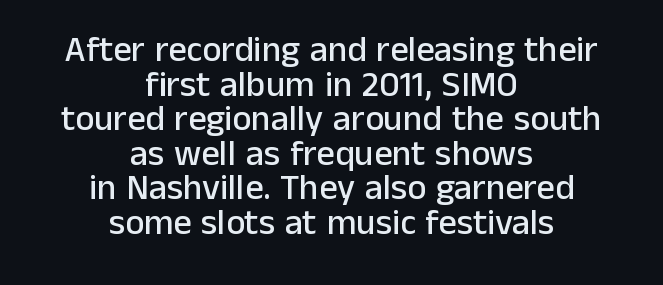
{"serif": "no", "italic": "no", "width": "normal", "stroke_contrast": "low", "x_height": "medium", "monospaced": "no", "underline": "no", "align": "center", "line_spacing": "tight", "line_spacing_ratio": 0.96, "letter_spacing": "normal", "letter_spacing_em": 0.0, "glyph_px": 36}
